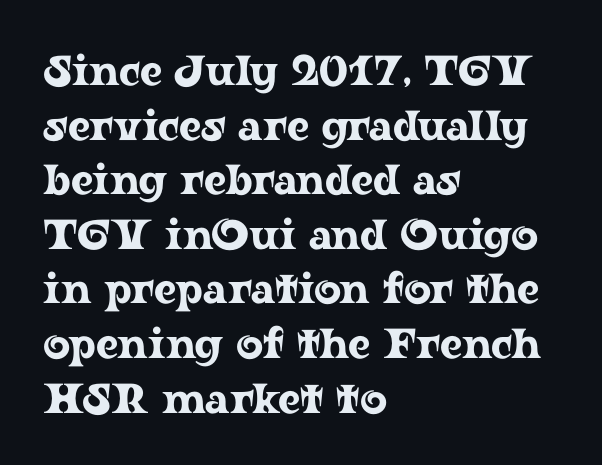
Q: Is the text italic (slanted)? A: No, it is upright.
Q: Is the typeface a serif or a sans-serif typeface? A: Serif.
Q: Is the text underlined? A: No.
Q: How is the paragraph aligned? A: Left-aligned.
Q: Is the spacing between letters normal or unusually wide? A: Normal.
Q: Is the spacing between lines tight, normal or loose? A: Normal.
Q: Width (condensed, normal, or wide)? A: Wide.
Q: Stroke contrast? A: Low.
Q: x-height? A: Medium.
Q: Monospaced? A: No.
